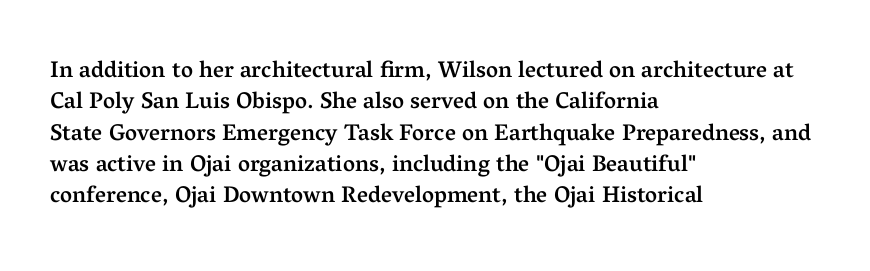
The image shows 23 px text type, upright; set left-aligned, normal line spacing (1.36x), normal letter spacing, not underlined.
